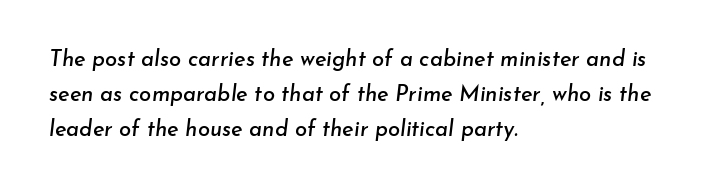
{"italic": "yes", "lean": "right", "slant_degrees": 7, "underline": "no", "align": "left", "line_spacing": "normal", "line_spacing_ratio": 1.6, "letter_spacing": "normal", "letter_spacing_em": 0.0, "glyph_px": 22}
